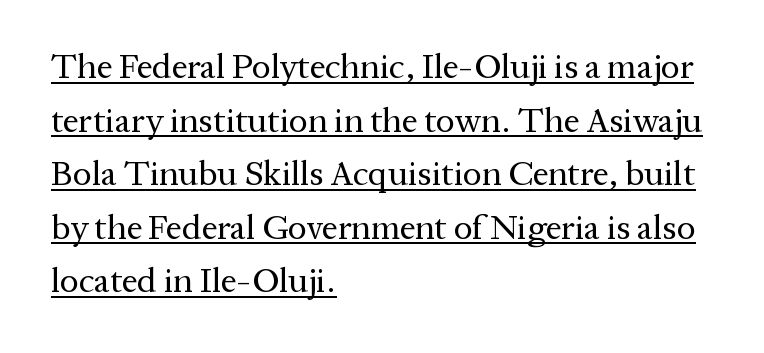
The image shows 35 px regular-weight serif type, upright; set left-aligned, normal line spacing (1.53x), normal letter spacing, underlined; medium stroke contrast and a medium x-height.
